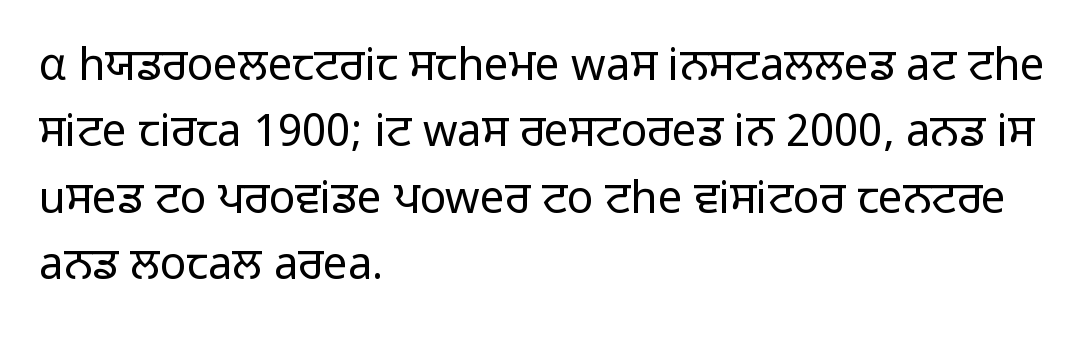
Successive baselines arrive at the customary interval. Layout note: lines flush left. The typeface has the unassuming heft of standard copy or less. Unlike a traditional serif, this face leaves its strokes unadorned. The rendering keeps characters at their native spacing. When letters stand straight like this, we call the style roman or upright.
